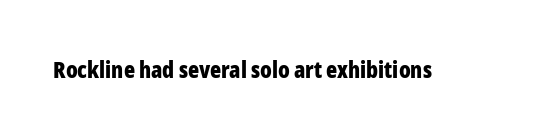
Q: Is the text bold? A: Yes.
Q: Is the text italic (slanted)? A: No, it is upright.
Q: Is the text underlined? A: No.
Q: Is the spacing between letters normal or unusually wide? A: Normal.
